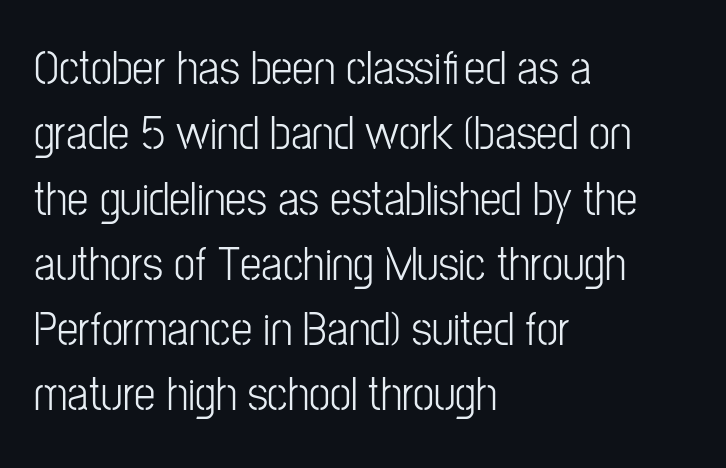
Q: Is the text bold? A: No.
Q: Is the text italic (slanted)? A: No, it is upright.
Q: Is the typeface a serif or a sans-serif typeface? A: Sans-serif.
Q: Is the text underlined? A: No.
Q: How is the paragraph aligned? A: Left-aligned.
Q: Is the spacing between letters normal or unusually wide? A: Normal.
Q: Is the spacing between lines tight, normal or loose? A: Normal.
Q: Width (condensed, normal, or wide)? A: Condensed.
Q: Stroke contrast? A: Low.
Q: x-height? A: Medium.
Q: Monospaced? A: No.
